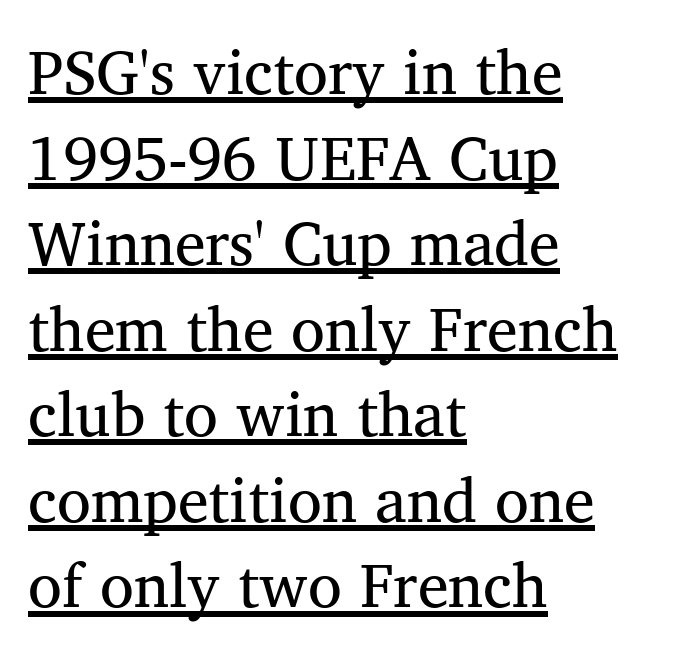
Q: Is the text bold? A: No.
Q: Is the text italic (slanted)? A: No, it is upright.
Q: Is the typeface a serif or a sans-serif typeface? A: Serif.
Q: Is the text underlined? A: Yes.
Q: How is the paragraph aligned? A: Left-aligned.
Q: Is the spacing between letters normal or unusually wide? A: Normal.
Q: Is the spacing between lines tight, normal or loose? A: Normal.
Q: Width (condensed, normal, or wide)? A: Normal.
Q: Stroke contrast? A: Medium.
Q: x-height? A: Medium.
Q: Monospaced? A: No.
